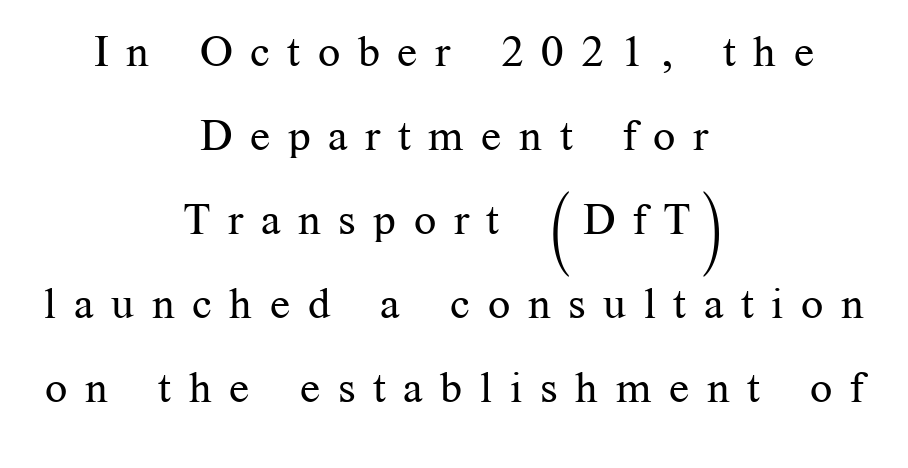
Classification — serif. Where is the straight margin? There isn't one; the lines are centered. The face used here is proportionally spaced, like ordinary book or web type. The baseline area is clear.
